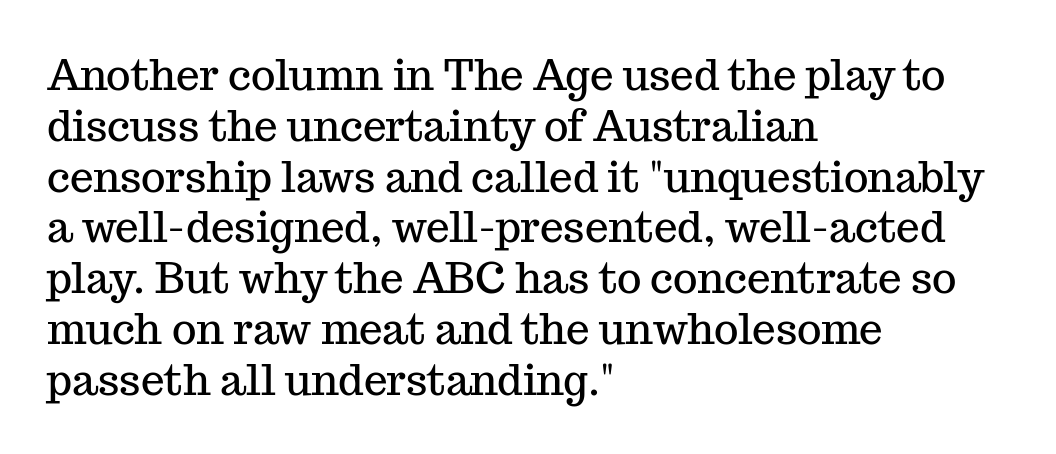
Q: Is the text italic (slanted)? A: No, it is upright.
Q: Is the typeface a serif or a sans-serif typeface? A: Serif.
Q: Is the text underlined? A: No.
Q: How is the paragraph aligned? A: Left-aligned.
Q: Is the spacing between letters normal or unusually wide? A: Normal.
Q: Width (condensed, normal, or wide)? A: Normal.
Q: Stroke contrast? A: Medium.
Q: x-height? A: Medium.
Q: Monospaced? A: No.
